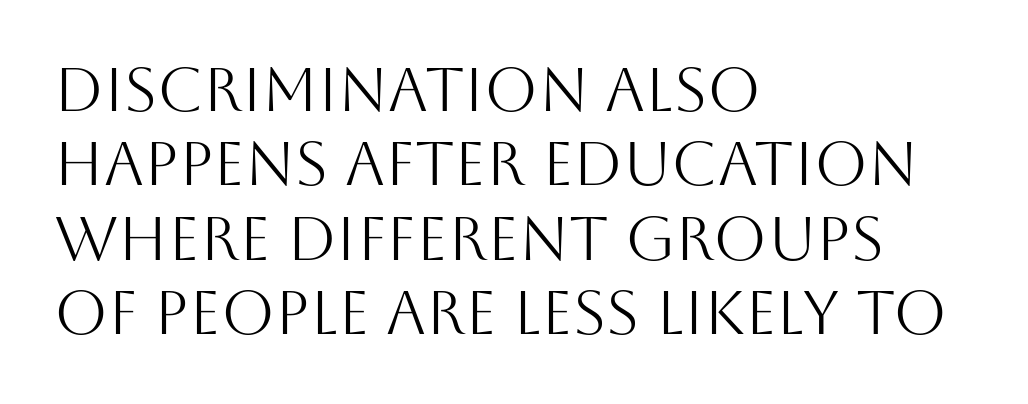
{"serif": "no", "italic": "no", "bold": "no", "weight": "light", "width": "normal", "stroke_contrast": "medium", "x_height": "large", "monospaced": "no", "underline": "no", "align": "left", "line_spacing_ratio": 1.22, "letter_spacing": "normal", "letter_spacing_em": 0.0, "glyph_px": 61}
